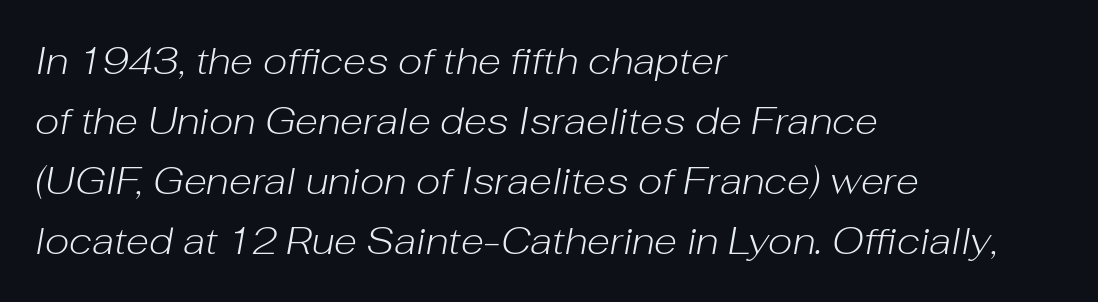
Q: Is the text bold? A: No.
Q: Is the text italic (slanted)? A: Yes, it leans right by about 10 degrees.
Q: Is the text underlined? A: No.
Q: How is the paragraph aligned? A: Left-aligned.
Q: Is the spacing between letters normal or unusually wide? A: Normal.
Q: Is the spacing between lines tight, normal or loose? A: Normal.
Q: Width (condensed, normal, or wide)? A: Normal.
Q: Stroke contrast? A: Low.
Q: x-height? A: Medium.
Q: Monospaced? A: No.
